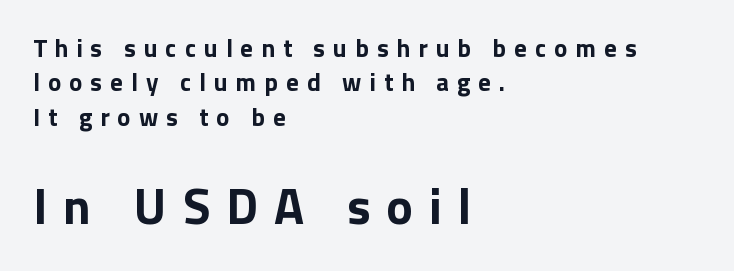
Think of a printed novel: that variable character pitch is what you see here. The face used here is rendered with a markedly widened letterfit. Nobody drew a line under any word here. How heavy is the stroke? Heavy — this is a bold.
